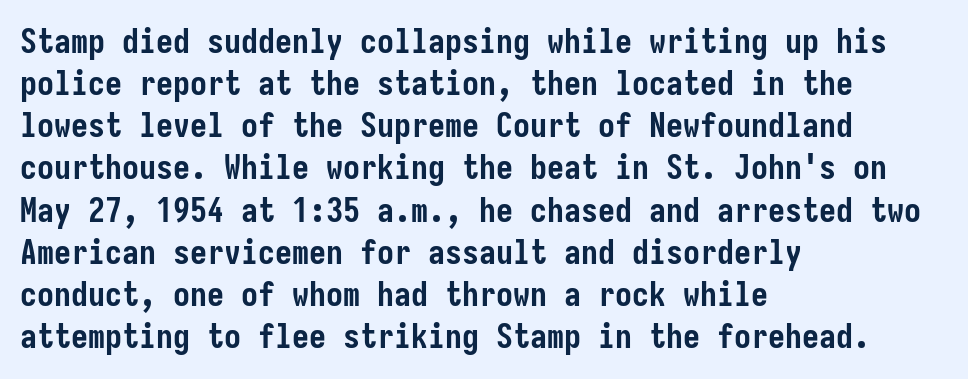
{"serif": "no", "italic": "no", "bold": "yes", "weight": "semibold", "width": "condensed", "stroke_contrast": "low", "x_height": "medium", "underline": "no", "align": "left", "line_spacing_ratio": 1.24, "letter_spacing": "normal", "letter_spacing_em": 0.0, "glyph_px": 34}
